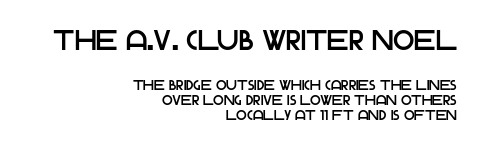
The image shows 28 px sans-serif type, upright; set right-aligned, tight line spacing (1.09x), normal letter spacing, not underlined; the first (top) block is 2.0x larger; low stroke contrast and a large x-height.
